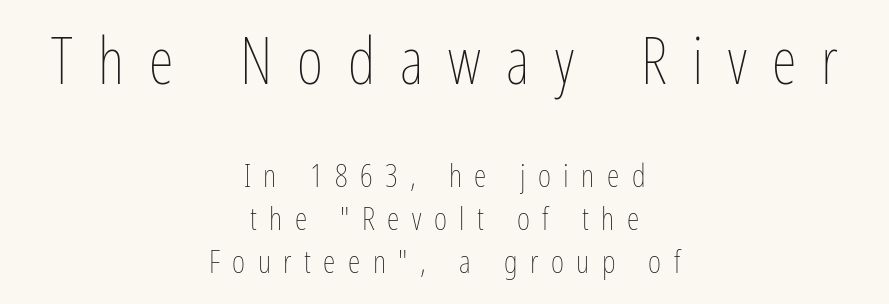
Q: Is the text bold? A: No.
Q: Is the text italic (slanted)? A: No, it is upright.
Q: Is the text underlined? A: No.
Q: How is the paragraph aligned? A: Centered.
Q: Is the spacing between letters normal or unusually wide? A: Unusually wide.
Q: Is the spacing between lines tight, normal or loose? A: Normal.
Q: Which block of text is set in a larger size, the first (top) or the second (bottom)? A: The first (top) one.
Q: Width (condensed, normal, or wide)? A: Condensed.
Q: Stroke contrast? A: Low.
Q: x-height? A: Medium.
Q: Monospaced? A: No.
